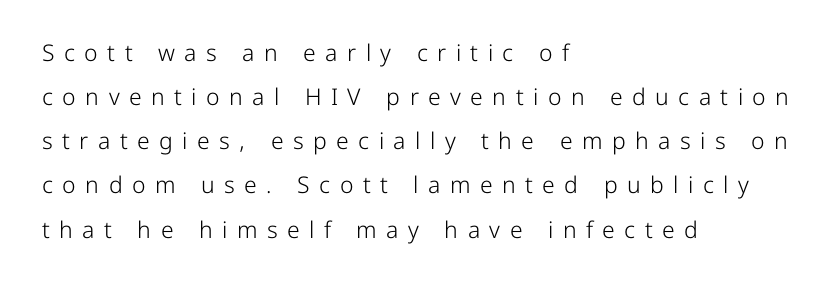
Q: Is the text bold? A: No.
Q: Is the text italic (slanted)? A: No, it is upright.
Q: Is the text underlined? A: No.
Q: How is the paragraph aligned? A: Left-aligned.
Q: Is the spacing between letters normal or unusually wide? A: Unusually wide.
Q: Is the spacing between lines tight, normal or loose? A: Loose.
